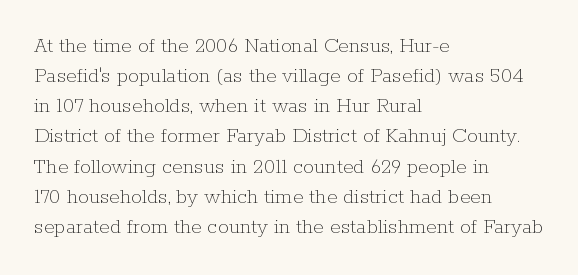
The image shows 22 px text type, upright; set left-aligned, normal line spacing (1.37x), normal letter spacing, not underlined.
